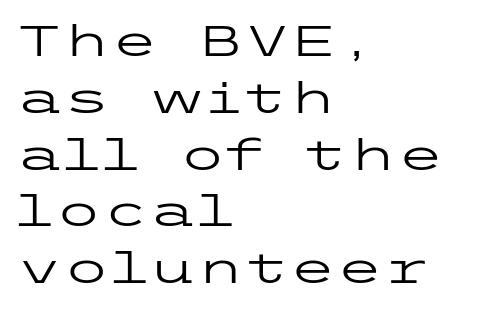
Q: Is the text bold? A: No.
Q: Is the text italic (slanted)? A: No, it is upright.
Q: Is the typeface a serif or a sans-serif typeface? A: Sans-serif.
Q: Is the text underlined? A: No.
Q: How is the paragraph aligned? A: Left-aligned.
Q: Is the spacing between letters normal or unusually wide? A: Normal.
Q: Is the spacing between lines tight, normal or loose? A: Normal.
Q: Width (condensed, normal, or wide)? A: Wide.
Q: Stroke contrast? A: Low.
Q: x-height? A: Medium.
